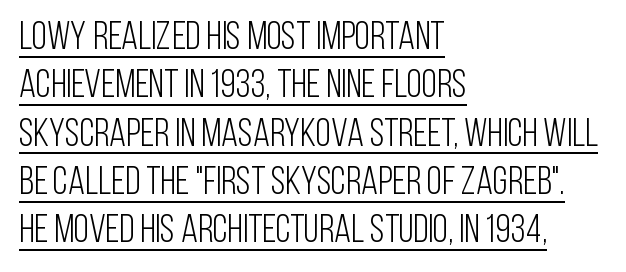
{"serif": "no", "italic": "no", "bold": "no", "weight": "light", "width": "condensed", "stroke_contrast": "low", "x_height": "large", "monospaced": "no", "underline": "yes", "align": "left", "line_spacing_ratio": 1.24, "letter_spacing": "normal", "letter_spacing_em": 0.0, "glyph_px": 39}
